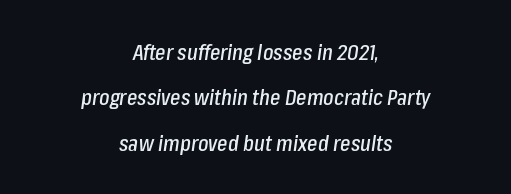
Q: Is the text italic (slanted)? A: Yes, it leans right by about 8 degrees.
Q: Is the text underlined? A: No.
Q: How is the paragraph aligned? A: Centered.
Q: Is the spacing between letters normal or unusually wide? A: Normal.
Q: Is the spacing between lines tight, normal or loose? A: Loose.
